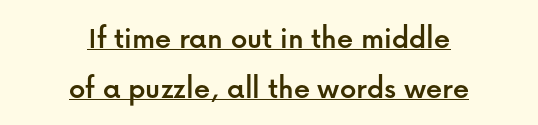
The image shows 32 px sans-serif type, upright; set centered, normal line spacing (1.55x), normal letter spacing, underlined; low stroke contrast and a medium x-height.
